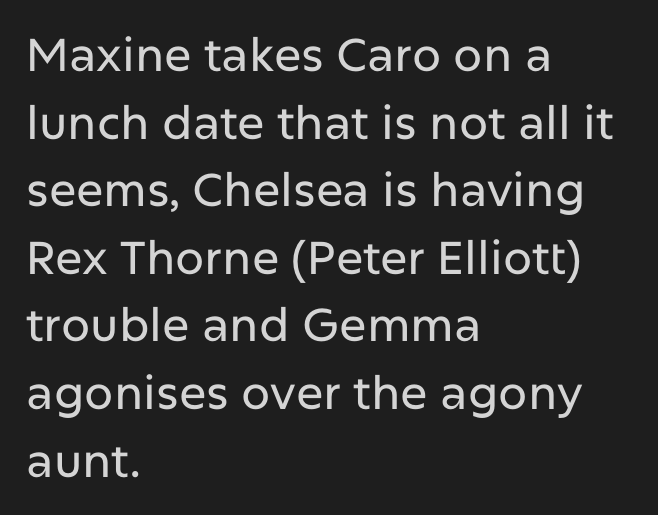
Upright lettering throughout. The compositor pushed each line to the left boundary. Clear beneath every line of the passage. You could not count columns in this text — the font is proportionally spaced.
